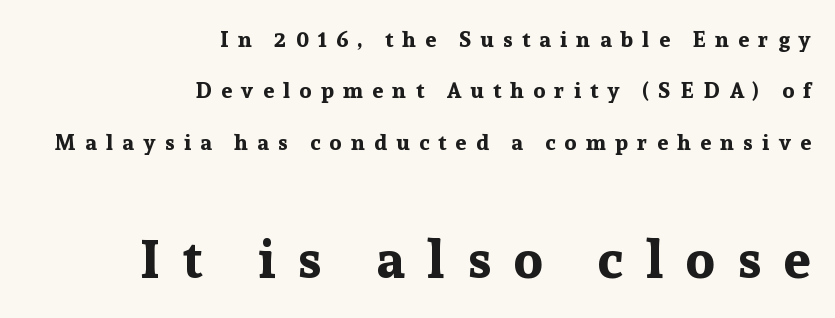
The image shows 54 px bold serif type, upright; set right-aligned, loose line spacing (2.33x), unusually wide letter spacing (+0.42 em), not underlined; the second (bottom) block is 2.45x larger; low stroke contrast and a medium x-height.
